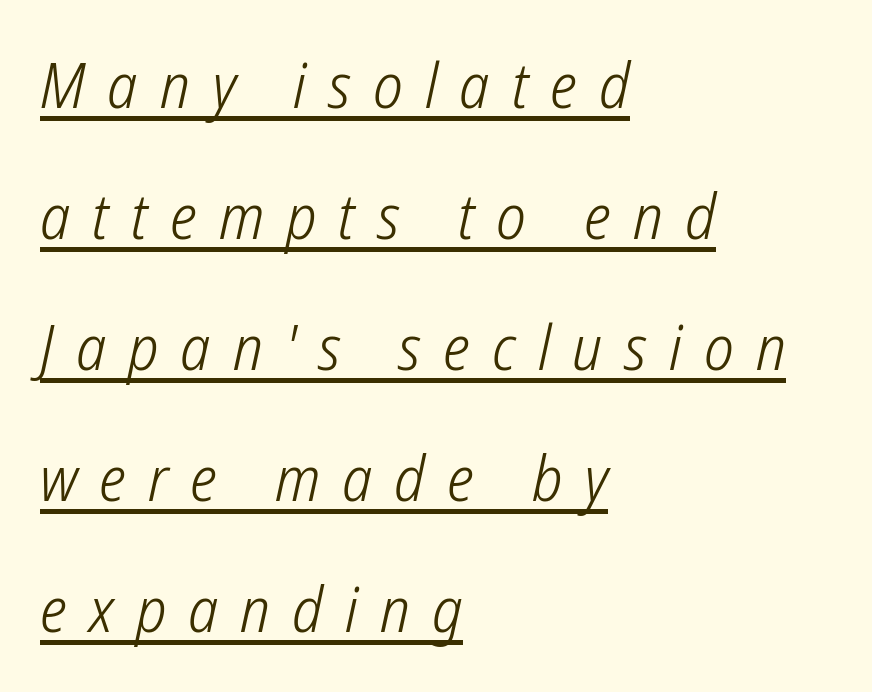
The gaps between neighbouring characters are conspicuously large. No letter is thick-stroked: the sample isn't bold. Does the copy run flush right? No — it runs flush left. Regarding serifs, this sample does without them. Note the varied advance widths — an 'i' is clearly narrower than an 'm'. Beneath each row of characters lies a ruled line.
